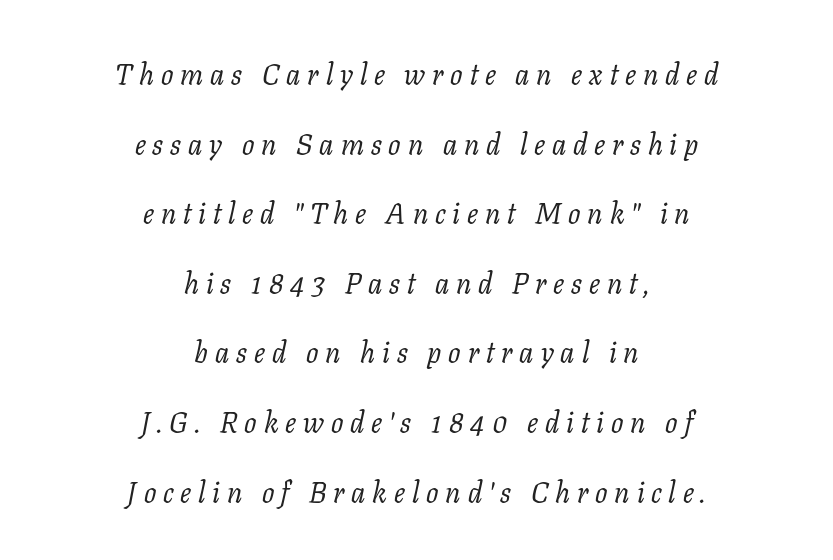
Q: Is the text bold? A: No.
Q: Is the text italic (slanted)? A: Yes, it leans right by about 11 degrees.
Q: Is the typeface a serif or a sans-serif typeface? A: Serif.
Q: Is the text underlined? A: No.
Q: How is the paragraph aligned? A: Centered.
Q: Is the spacing between letters normal or unusually wide? A: Unusually wide.
Q: Is the spacing between lines tight, normal or loose? A: Loose.
Q: Width (condensed, normal, or wide)? A: Normal.
Q: Stroke contrast? A: Low.
Q: x-height? A: Medium.
Q: Monospaced? A: No.
